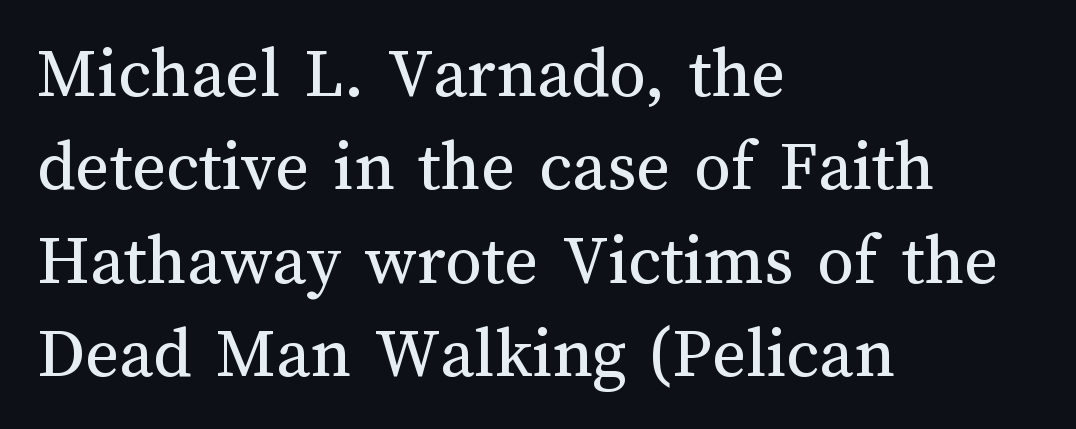
Q: Is the text bold? A: No.
Q: Is the text italic (slanted)? A: No, it is upright.
Q: Is the text underlined? A: No.
Q: How is the paragraph aligned? A: Left-aligned.
Q: Is the spacing between letters normal or unusually wide? A: Normal.
Q: Is the spacing between lines tight, normal or loose? A: Normal.
Q: Width (condensed, normal, or wide)? A: Normal.
Q: Stroke contrast? A: Medium.
Q: x-height? A: Medium.
Q: Monospaced? A: No.
